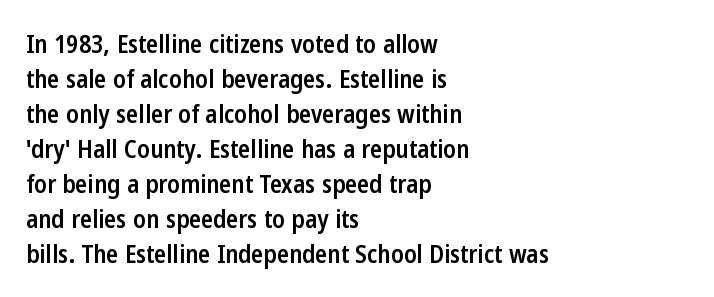
Notice how the passage keeps a crisp vertical edge on the left only. Ordinary non-slanted type is in use. Strokes here are thickened, but only to semibold level. Vertical spacing — default. The glyphs are unaccompanied by any horizontal stroke below them.
